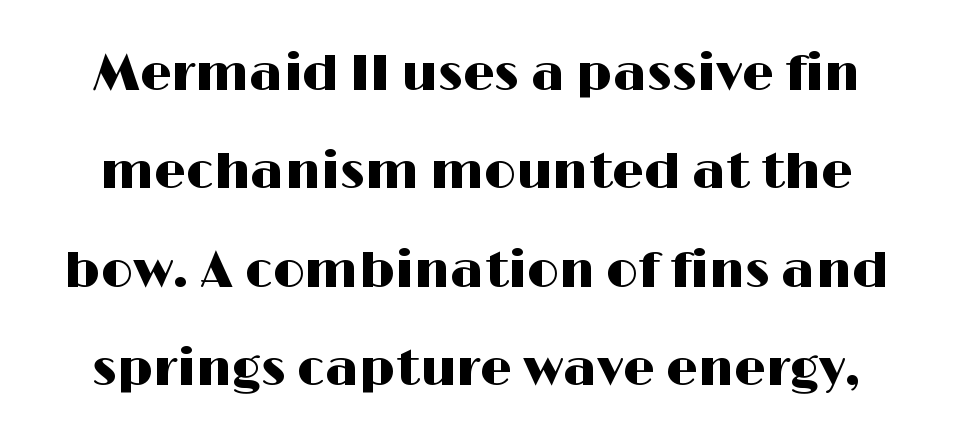
Q: Is the text italic (slanted)? A: No, it is upright.
Q: Is the typeface a serif or a sans-serif typeface? A: Sans-serif.
Q: Is the text underlined? A: No.
Q: Is the spacing between letters normal or unusually wide? A: Normal.
Q: Is the spacing between lines tight, normal or loose? A: Loose.
Q: Width (condensed, normal, or wide)? A: Wide.
Q: Stroke contrast? A: High.
Q: x-height? A: Medium.
Q: Monospaced? A: No.
